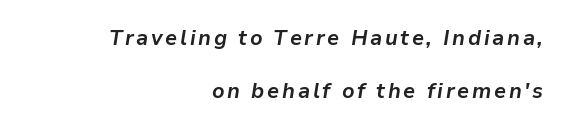
Q: Is the text bold? A: Yes.
Q: Is the text italic (slanted)? A: Yes, it leans right by about 9 degrees.
Q: Is the text underlined? A: No.
Q: How is the paragraph aligned? A: Right-aligned.
Q: Is the spacing between lines tight, normal or loose? A: Loose.
